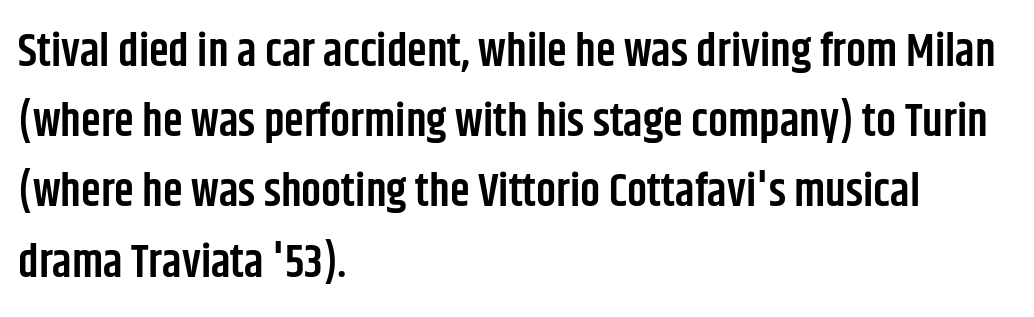
The image shows 45 px semibold, condensed sans-serif type, upright; set left-aligned, normal line spacing (1.56x), normal letter spacing, not underlined; low stroke contrast and a large x-height.
